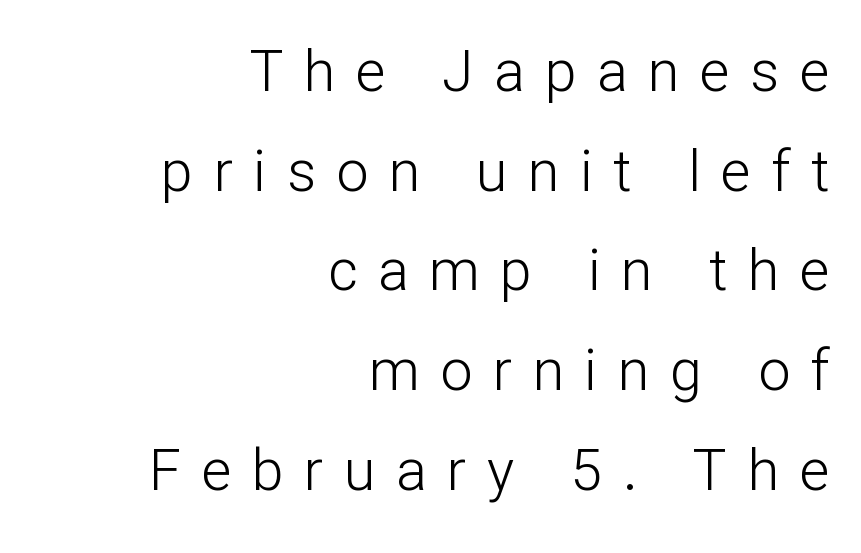
Q: Is the text bold? A: No.
Q: Is the text italic (slanted)? A: No, it is upright.
Q: Is the typeface a serif or a sans-serif typeface? A: Sans-serif.
Q: Is the text underlined? A: No.
Q: How is the paragraph aligned? A: Right-aligned.
Q: Is the spacing between letters normal or unusually wide? A: Unusually wide.
Q: Width (condensed, normal, or wide)? A: Normal.
Q: Stroke contrast? A: Low.
Q: x-height? A: Medium.
Q: Monospaced? A: No.
